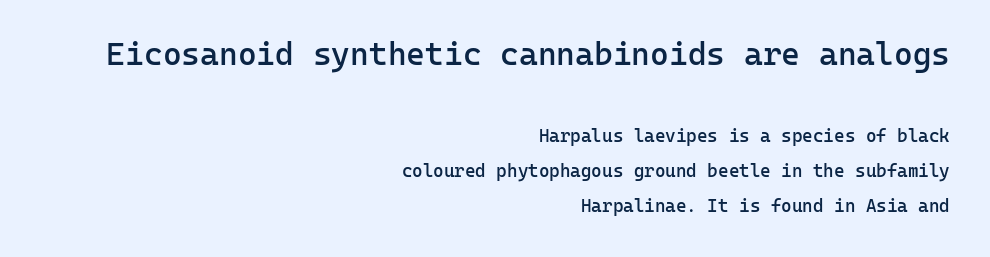
The image shows 32 px semibold sans-serif type, upright, monospaced; set right-aligned, loose line spacing (1.94x), normal letter spacing, not underlined; the first (top) block is 1.78x larger; low stroke contrast and a medium x-height.
